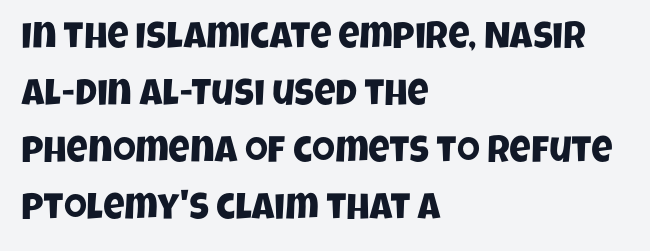
The image shows 37 px condensed sans-serif type; set left-aligned, normal line spacing (1.54x), normal letter spacing, not underlined; low stroke contrast and a large x-height.
